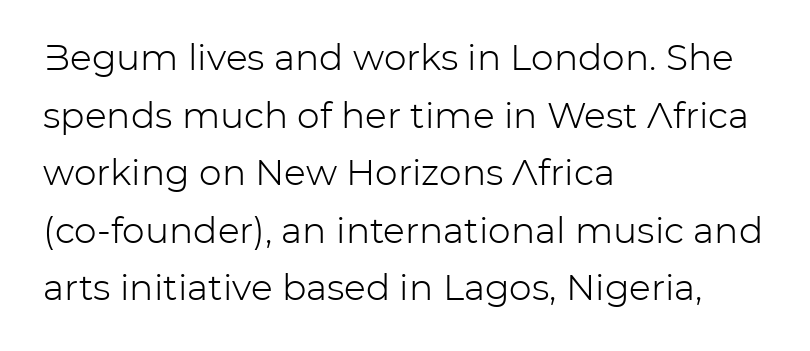
Every stem runs plumb, perpendicular to the baseline. Reading down the block, your eye returns to a fixed left position each line. Tracking value appears to be zero — textbook default spacing. Proportional: the letters do not fall into vertical columns. Baseline-to-baseline distance is the conventional proportion of letter height. The font sits on the lighter half of the weight spectrum, regular included.
